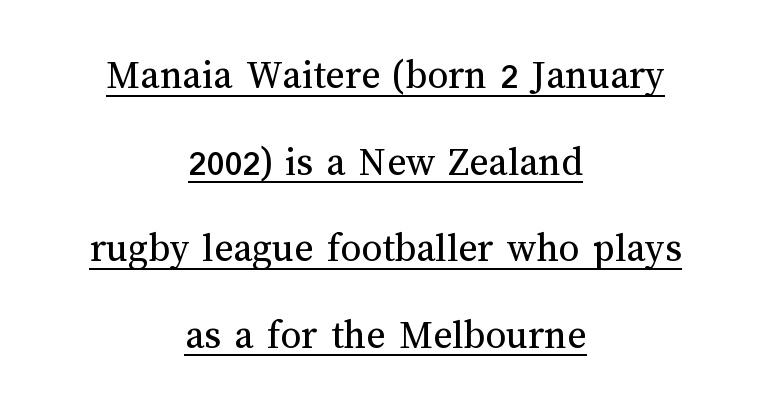
{"italic": "no", "bold": "no", "weight": "regular", "width": "normal", "stroke_contrast": "medium", "x_height": "medium", "monospaced": "no", "underline": "yes", "align": "center", "line_spacing": "loose", "line_spacing_ratio": 2.11, "letter_spacing": "normal", "letter_spacing_em": 0.0, "glyph_px": 41}
